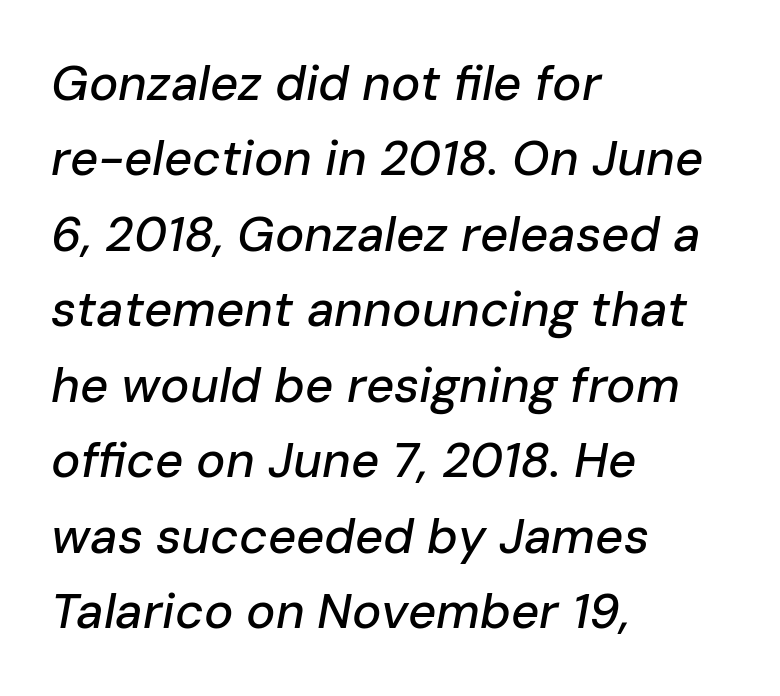
The image shows 49 px text type, italic (leaning right); set left-aligned, normal line spacing (1.54x), normal letter spacing, not underlined; low stroke contrast and a medium x-height.
